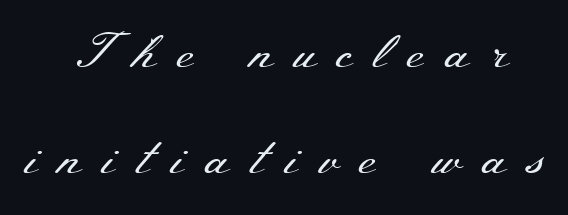
{"serif": "yes", "bold": "no", "weight": "regular", "width": "wide", "stroke_contrast": "medium", "x_height": "small", "monospaced": "no", "underline": "no", "line_spacing": "loose", "line_spacing_ratio": 2.16, "letter_spacing": "wide", "letter_spacing_em": 0.42, "glyph_px": 49}
